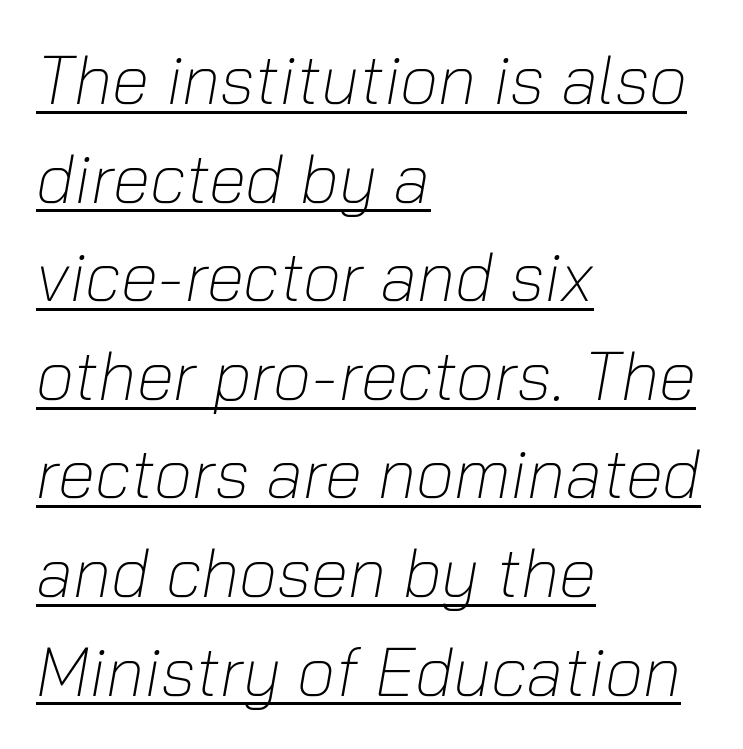
The image shows 68 px light type, italic (leaning right); set left-aligned, normal line spacing (1.45x), normal letter spacing, underlined; low stroke contrast and a medium x-height.
